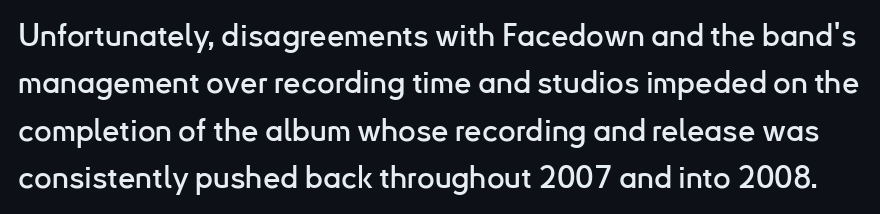
Note: no serifs on the glyphs. Standard letterfit; no display-style spreading of the glyphs. A typesetter would call this proportional, since set widths differ per character. The gap between lines stays unmarked. This is the regular roman posture of the typeface.
